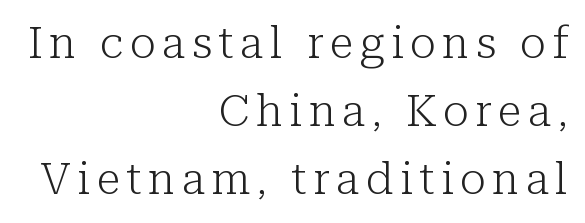
Q: Is the text bold? A: No.
Q: Is the text italic (slanted)? A: No, it is upright.
Q: Is the typeface a serif or a sans-serif typeface? A: Serif.
Q: Is the text underlined? A: No.
Q: How is the paragraph aligned? A: Right-aligned.
Q: Is the spacing between lines tight, normal or loose? A: Normal.
Q: Width (condensed, normal, or wide)? A: Normal.
Q: Stroke contrast? A: Low.
Q: x-height? A: Medium.
Q: Monospaced? A: No.
